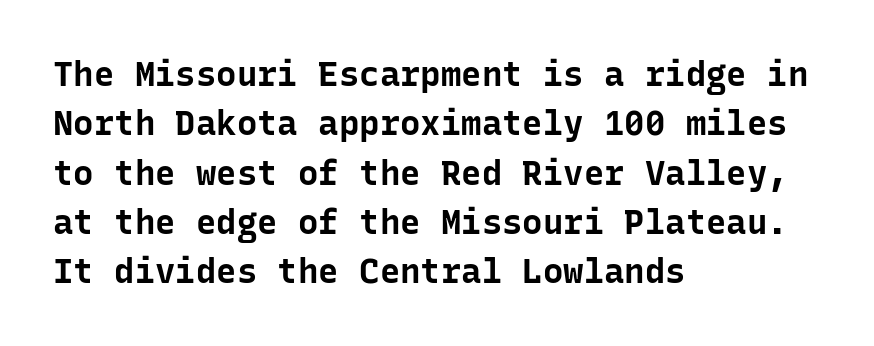
Is this a fixed-width face? Yes — each glyph sits in an identical cell. The rows are spaced the way most documents space them. This sample uses a sans-serif face. You can tell it's not italic because the verticals are truly vertical. On the weight axis this lands at bold, roughly 700. Observe the ordinary spacing: letters are neighbours, not strangers.
